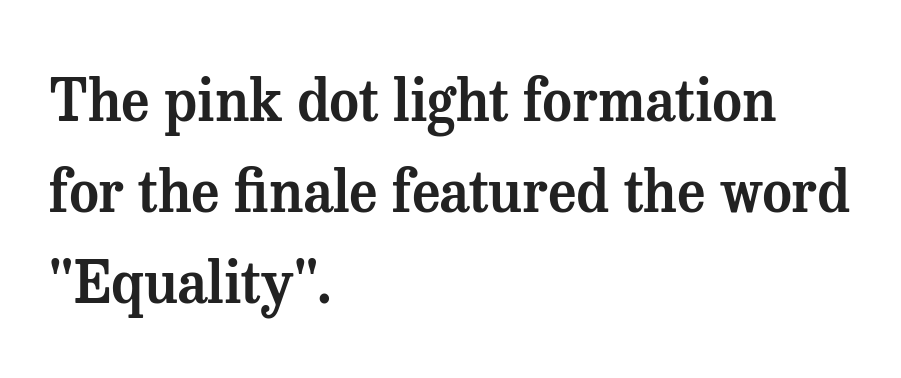
Q: Is the text italic (slanted)? A: No, it is upright.
Q: Is the typeface a serif or a sans-serif typeface? A: Serif.
Q: Is the text underlined? A: No.
Q: How is the paragraph aligned? A: Left-aligned.
Q: Is the spacing between letters normal or unusually wide? A: Normal.
Q: Is the spacing between lines tight, normal or loose? A: Normal.
Q: Width (condensed, normal, or wide)? A: Normal.
Q: Stroke contrast? A: Medium.
Q: x-height? A: Medium.
Q: Monospaced? A: No.
